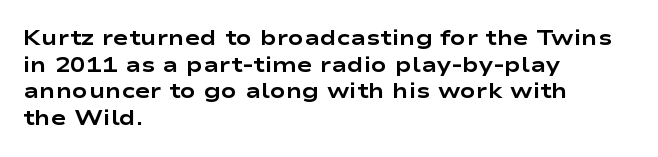
{"italic": "no", "bold": "yes", "underline": "no", "align": "left", "line_spacing": "normal", "line_spacing_ratio": 1.27, "letter_spacing": "normal", "letter_spacing_em": 0.0, "glyph_px": 21}
